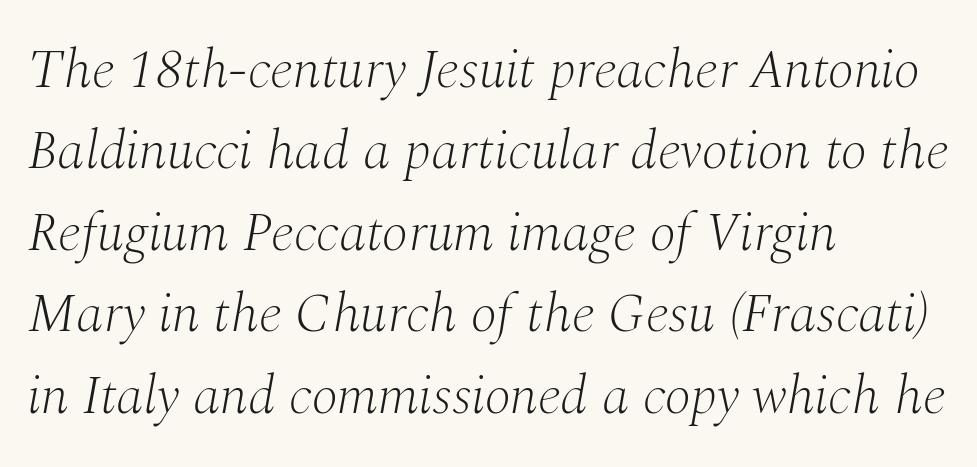
Q: Is the text bold? A: No.
Q: Is the text italic (slanted)? A: Yes, it leans right by about 10 degrees.
Q: Is the typeface a serif or a sans-serif typeface? A: Serif.
Q: Is the text underlined? A: No.
Q: How is the paragraph aligned? A: Left-aligned.
Q: Is the spacing between letters normal or unusually wide? A: Normal.
Q: Is the spacing between lines tight, normal or loose? A: Normal.
Q: Width (condensed, normal, or wide)? A: Normal.
Q: Stroke contrast? A: Medium.
Q: x-height? A: Medium.
Q: Monospaced? A: No.
